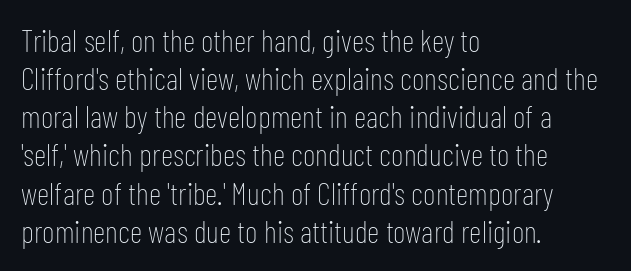
Q: Is the text bold? A: No.
Q: Is the text italic (slanted)? A: No, it is upright.
Q: Is the typeface a serif or a sans-serif typeface? A: Sans-serif.
Q: Is the text underlined? A: No.
Q: How is the paragraph aligned? A: Left-aligned.
Q: Is the spacing between letters normal or unusually wide? A: Normal.
Q: Width (condensed, normal, or wide)? A: Condensed.
Q: Stroke contrast? A: Low.
Q: x-height? A: Medium.
Q: Monospaced? A: No.
